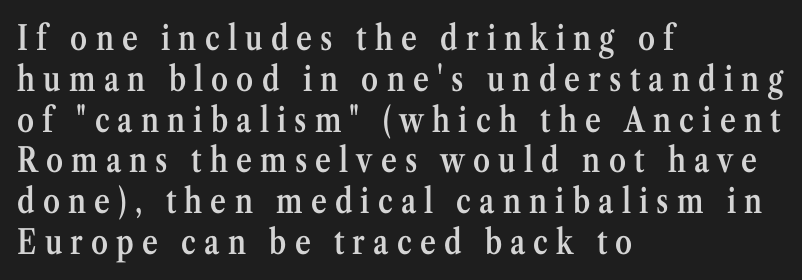
Q: Is the text bold? A: Semi-bold.
Q: Is the text italic (slanted)? A: No, it is upright.
Q: Is the typeface a serif or a sans-serif typeface? A: Serif.
Q: Is the text underlined? A: No.
Q: How is the paragraph aligned? A: Left-aligned.
Q: Is the spacing between letters normal or unusually wide? A: Unusually wide.
Q: Width (condensed, normal, or wide)? A: Condensed.
Q: Stroke contrast? A: Medium.
Q: x-height? A: Medium.
Q: Monospaced? A: No.
